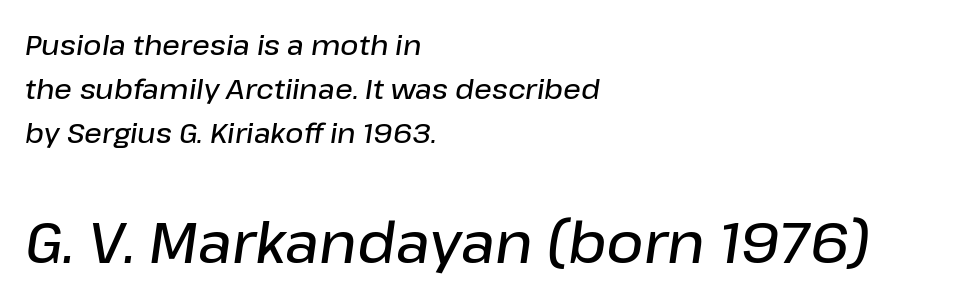
The image shows 57 px semibold type, italic (leaning right); set left-aligned, normal line spacing (1.57x), normal letter spacing, not underlined; the second (bottom) block is 2.04x larger; low stroke contrast and a medium x-height.
